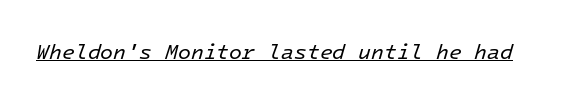
{"italic": "yes", "lean": "right", "slant_degrees": 16, "bold": "no", "underline": "yes", "letter_spacing": "normal", "letter_spacing_em": 0.0, "glyph_px": 21}
